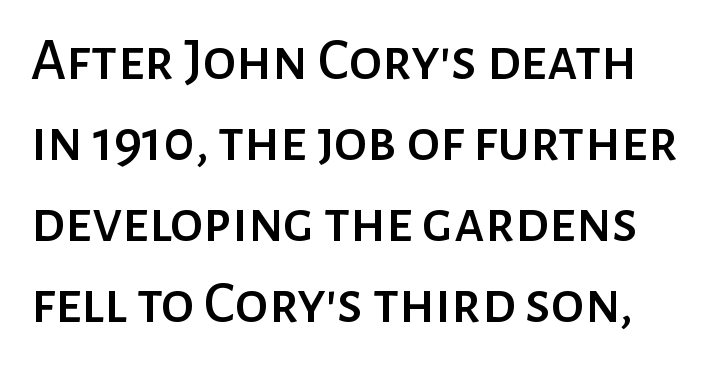
If you measured baseline to baseline, you'd find a middling distance. The font family rendered here belongs to the sans-serif group. Style check: upright. Looks like regular typesetting: each glyph gets only the width it needs. Descenders are the only things crossing below the line. Is the letter spacing exaggerated? No — it looks like the ordinary default.
